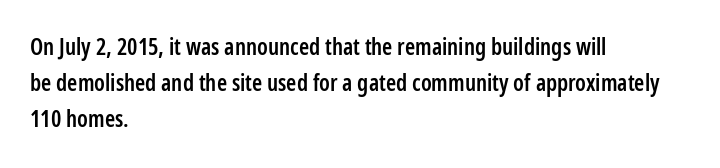
{"italic": "no", "bold": "semi", "underline": "no", "align": "left", "line_spacing": "normal", "line_spacing_ratio": 1.56, "letter_spacing": "normal", "letter_spacing_em": 0.0, "glyph_px": 23}
